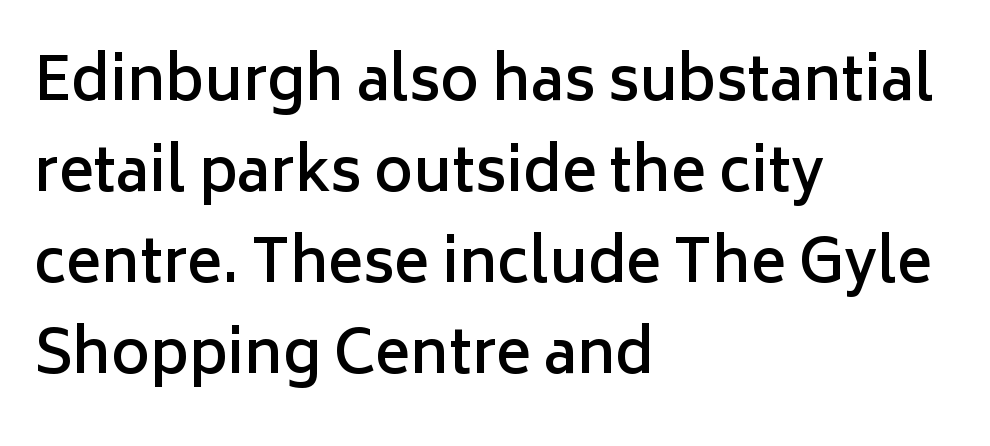
Q: Is the text bold? A: Semi-bold.
Q: Is the text italic (slanted)? A: No, it is upright.
Q: Is the typeface a serif or a sans-serif typeface? A: Sans-serif.
Q: Is the text underlined? A: No.
Q: How is the paragraph aligned? A: Left-aligned.
Q: Is the spacing between letters normal or unusually wide? A: Normal.
Q: Is the spacing between lines tight, normal or loose? A: Normal.
Q: Width (condensed, normal, or wide)? A: Normal.
Q: Stroke contrast? A: Low.
Q: x-height? A: Medium.
Q: Monospaced? A: No.
